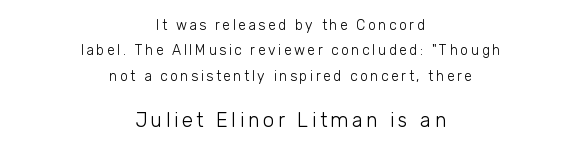
The image shows 20 px text type, upright; set centered, line spacing 1.81x, not underlined; the second (bottom) block is 1.43x larger.
